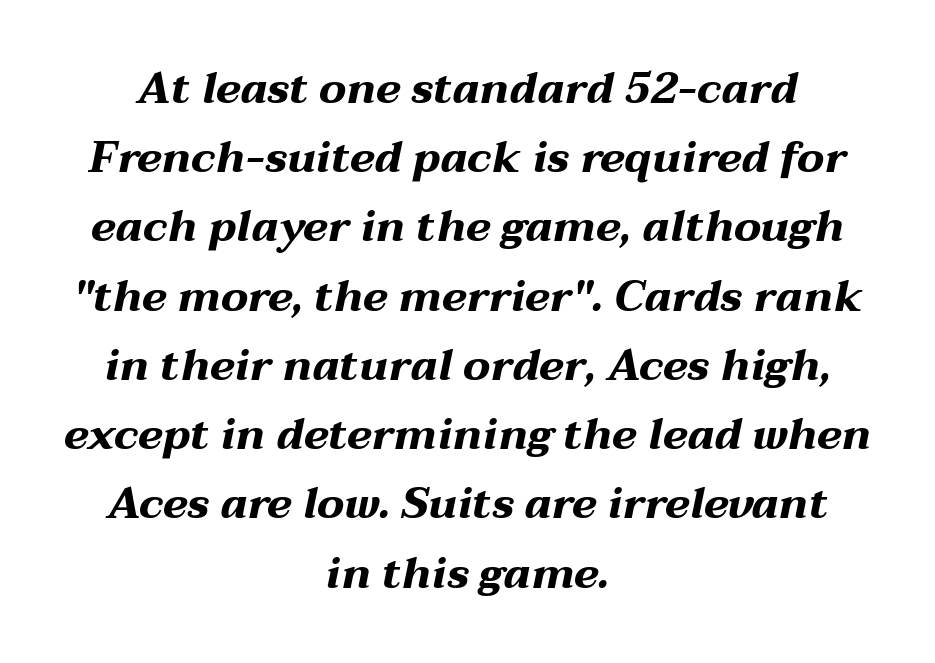
Q: Is the text bold? A: Yes.
Q: Is the text italic (slanted)? A: Yes, it leans right by about 12 degrees.
Q: Is the text underlined? A: No.
Q: How is the paragraph aligned? A: Centered.
Q: Is the spacing between letters normal or unusually wide? A: Normal.
Q: Is the spacing between lines tight, normal or loose? A: Normal.
Q: Width (condensed, normal, or wide)? A: Wide.
Q: Stroke contrast? A: Medium.
Q: x-height? A: Medium.
Q: Monospaced? A: No.
